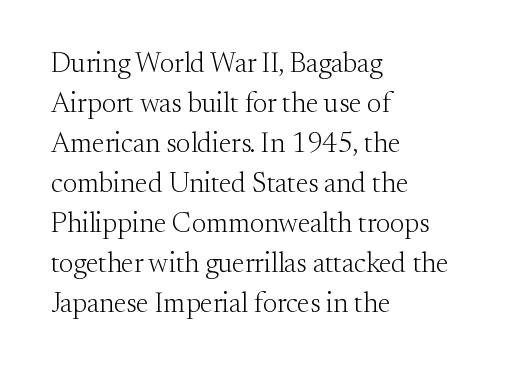
Counters stay open thanks to moderate or lighter strokes. Vertical strokes here are truly vertical. Interline gaps are of average width in this sample. This sample is left-justified, so line endings fall wherever the words run out. This rendering features lettering with no underline.
